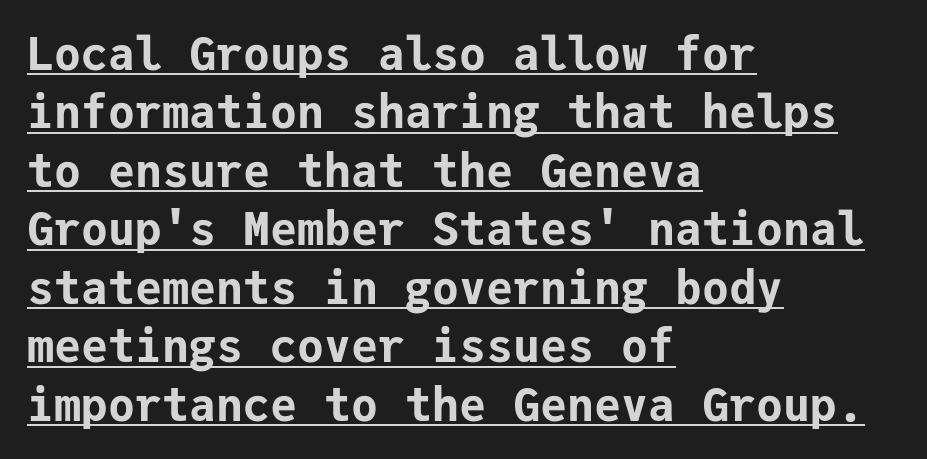
Q: Is the text bold? A: Yes.
Q: Is the text italic (slanted)? A: No, it is upright.
Q: Is the typeface a serif or a sans-serif typeface? A: Sans-serif.
Q: Is the text underlined? A: Yes.
Q: How is the paragraph aligned? A: Left-aligned.
Q: Is the spacing between letters normal or unusually wide? A: Normal.
Q: Is the spacing between lines tight, normal or loose? A: Normal.
Q: Width (condensed, normal, or wide)? A: Normal.
Q: Stroke contrast? A: Low.
Q: x-height? A: Medium.
Q: Monospaced? A: Yes.
